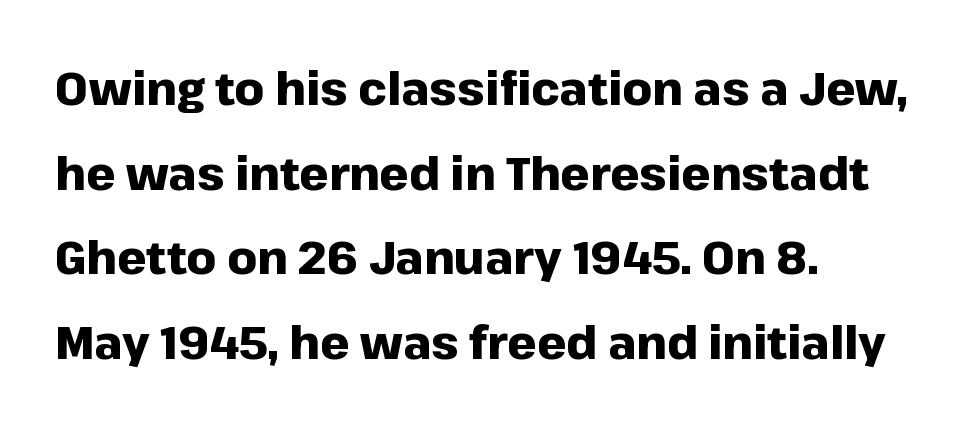
The image shows 46 px heavy sans-serif type, upright; set left-aligned, line spacing 1.84x, normal letter spacing, not underlined; low stroke contrast and a medium x-height.
